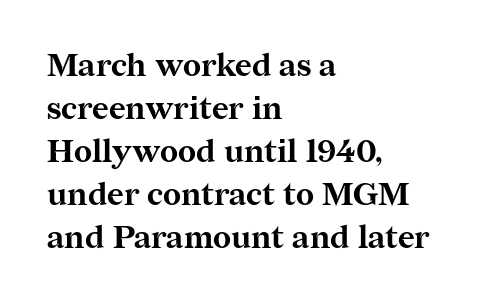
The image shows 32 px bold serif type, upright; set left-aligned, normal line spacing (1.34x), normal letter spacing, not underlined; medium stroke contrast and a medium x-height.
